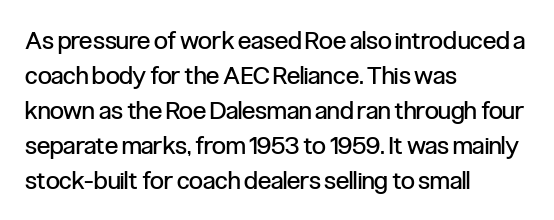
The image shows 25 px text type, upright; set left-aligned, normal line spacing (1.4x), normal letter spacing, not underlined.
